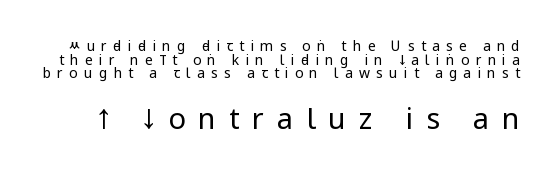
The image shows 29 px regular-weight, condensed sans-serif type, upright; set tight line spacing (0.98x), unusually wide letter spacing (+0.44 em), not underlined; the second (bottom) block is 2.07x larger; low stroke contrast.
